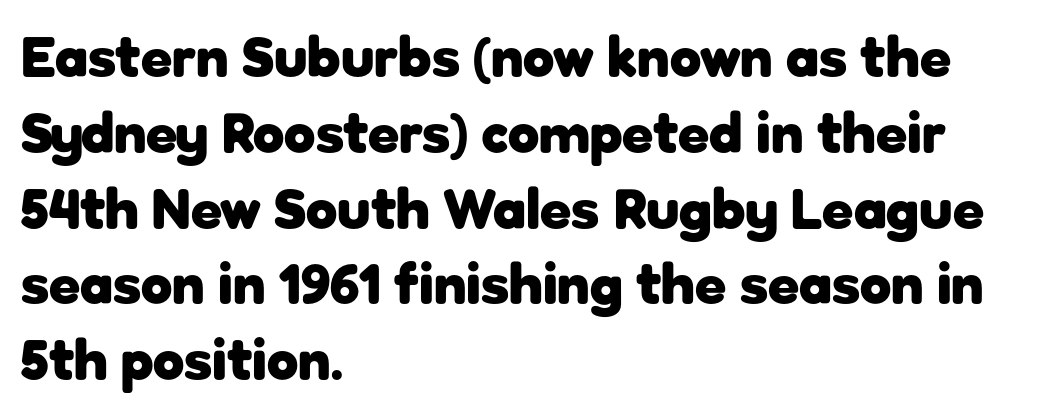
Unlike italic type, these characters show no tilt at all. Line starts are locked; line ends wander. Successive baselines arrive at the customary interval. Plain, unruled lines of type.
